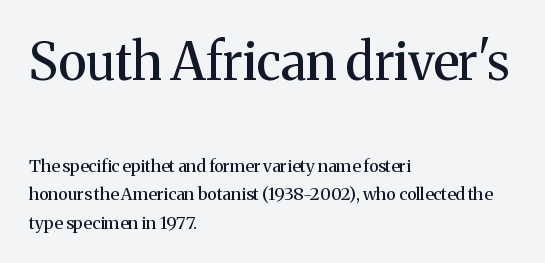
The words here are not underlined. Do the characters align in a grid? No, the font is proportional. Left-aligned paragraph, ragged on the right. Here the glyphs are tracked normally, forming tight word shapes. The upper block of text is set noticeably larger than the block beneath it.
